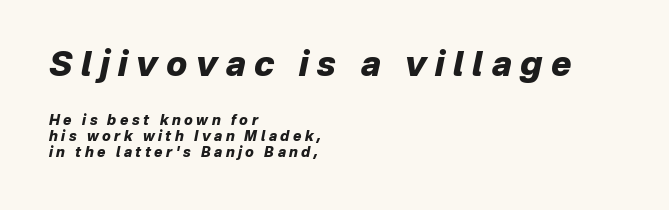
{"italic": "yes", "lean": "right", "slant_degrees": 12, "bold": "yes", "weight": "heavy", "width": "normal", "stroke_contrast": "low", "x_height": "medium", "monospaced": "no", "underline": "no", "align": "left", "line_spacing": "tight", "line_spacing_ratio": 1.12, "letter_spacing": "wide", "letter_spacing_em": 0.25, "larger_block": "first", "size_ratio": 2.43, "glyph_px": 34}
